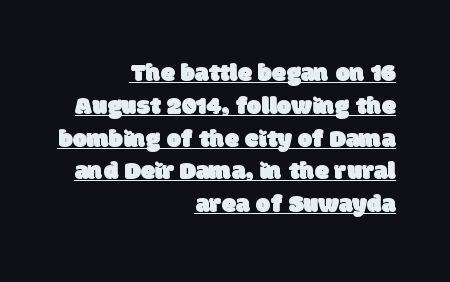
{"underline": "yes", "align": "right", "line_spacing": "normal", "line_spacing_ratio": 1.26, "letter_spacing": "normal", "letter_spacing_em": 0.0, "glyph_px": 26}
